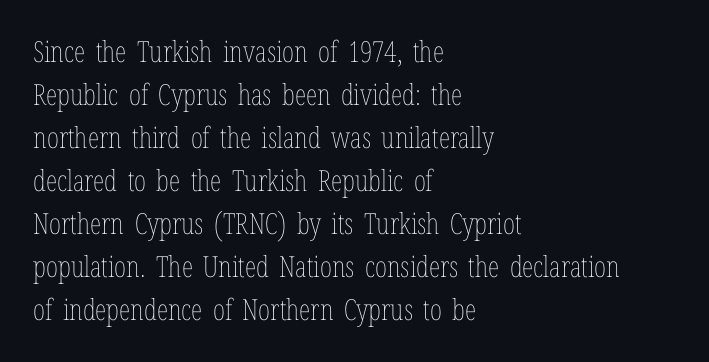
Q: Is the text bold? A: No.
Q: Is the text italic (slanted)? A: No, it is upright.
Q: Is the text underlined? A: No.
Q: How is the paragraph aligned? A: Left-aligned.
Q: Is the spacing between letters normal or unusually wide? A: Normal.
Q: Is the spacing between lines tight, normal or loose? A: Normal.
Q: Width (condensed, normal, or wide)? A: Condensed.
Q: Stroke contrast? A: Low.
Q: x-height? A: Medium.
Q: Monospaced? A: No.
